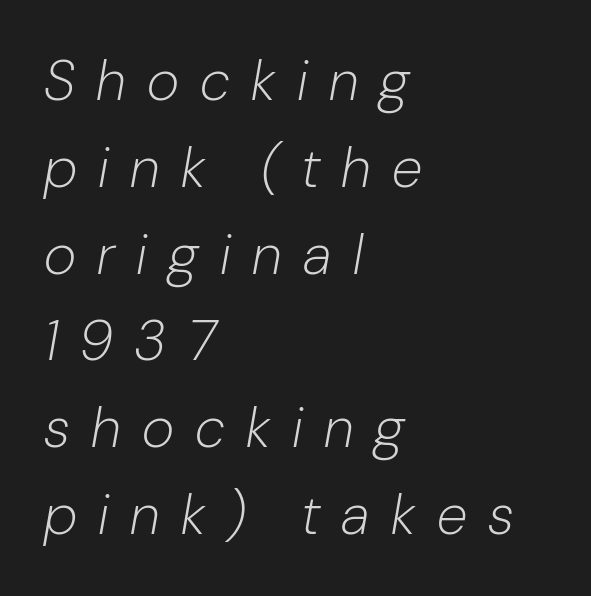
Q: Is the text bold? A: No.
Q: Is the text italic (slanted)? A: Yes, it leans right by about 10 degrees.
Q: Is the text underlined? A: No.
Q: How is the paragraph aligned? A: Left-aligned.
Q: Is the spacing between letters normal or unusually wide? A: Unusually wide.
Q: Is the spacing between lines tight, normal or loose? A: Normal.
Q: Width (condensed, normal, or wide)? A: Normal.
Q: Stroke contrast? A: Low.
Q: x-height? A: Medium.
Q: Monospaced? A: No.
